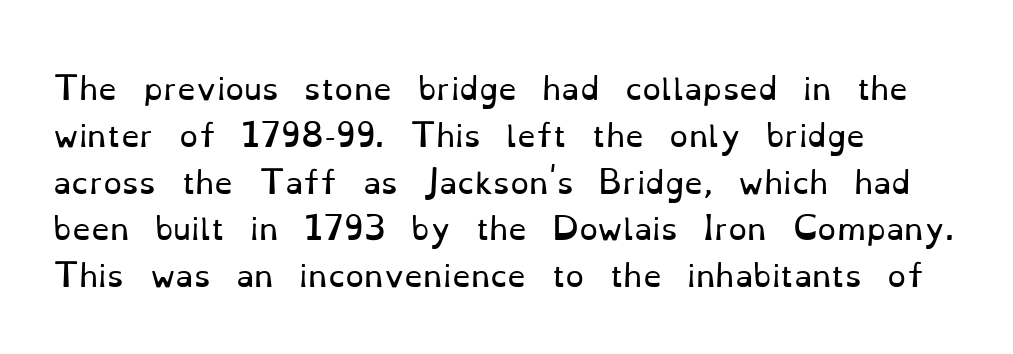
{"serif": "yes", "italic": "no", "bold": "no", "weight": "regular", "width": "normal", "stroke_contrast": "low", "x_height": "small", "monospaced": "no", "underline": "no", "align": "left", "line_spacing": "normal", "line_spacing_ratio": 1.56, "letter_spacing": "normal", "letter_spacing_em": 0.0, "glyph_px": 30}
